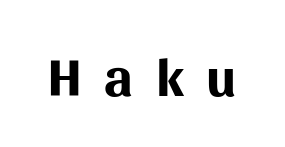
Q: Is the text bold? A: Yes.
Q: Is the text italic (slanted)? A: No, it is upright.
Q: Is the typeface a serif or a sans-serif typeface? A: Sans-serif.
Q: Is the text underlined? A: No.
Q: Is the spacing between letters normal or unusually wide? A: Unusually wide.
Q: Width (condensed, normal, or wide)? A: Normal.
Q: Stroke contrast? A: Medium.
Q: x-height? A: Medium.
Q: Monospaced? A: No.
